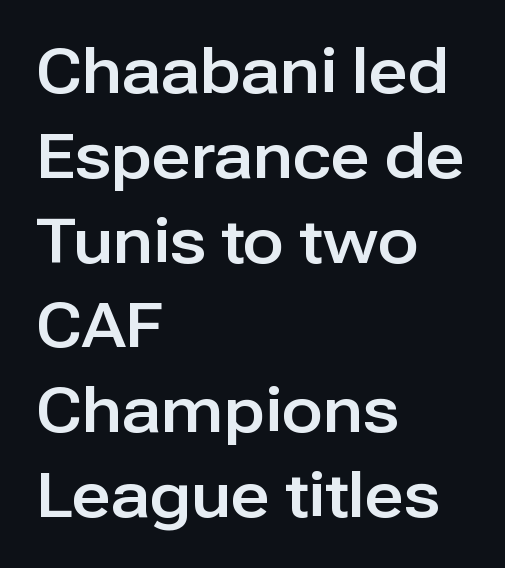
{"serif": "no", "italic": "no", "width": "normal", "stroke_contrast": "low", "x_height": "medium", "monospaced": "no", "underline": "no", "align": "left", "line_spacing": "normal", "line_spacing_ratio": 1.39, "letter_spacing": "normal", "letter_spacing_em": 0.0, "glyph_px": 61}
